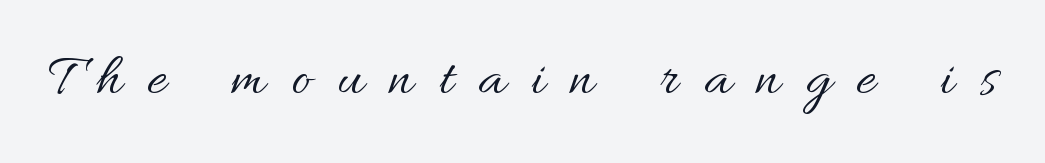
Q: Is the text bold? A: No.
Q: Is the text italic (slanted)? A: Yes.
Q: Is the text underlined? A: No.
Q: Is the spacing between letters normal or unusually wide? A: Unusually wide.
Q: Width (condensed, normal, or wide)? A: Normal.
Q: Stroke contrast? A: Medium.
Q: x-height? A: Small.
Q: Monospaced? A: No.
